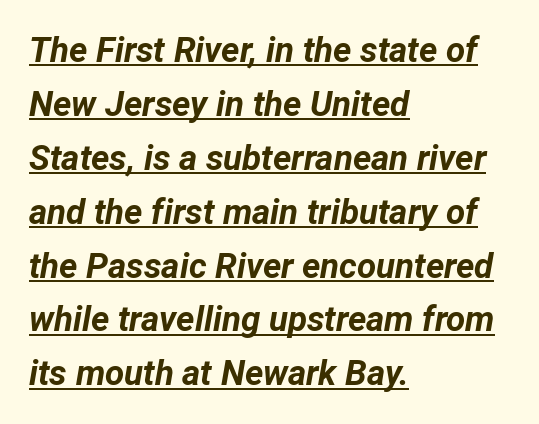
The image shows 35 px bold type, italic (leaning right); set left-aligned, normal line spacing (1.54x), normal letter spacing, underlined; low stroke contrast and a medium x-height.
